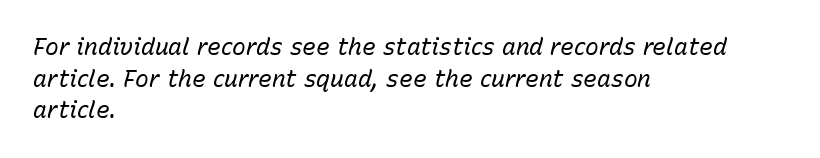
{"italic": "yes", "lean": "right", "slant_degrees": 15, "bold": "no", "underline": "no", "align": "left", "line_spacing": "normal", "line_spacing_ratio": 1.37, "letter_spacing": "normal", "letter_spacing_em": 0.0, "glyph_px": 23}
